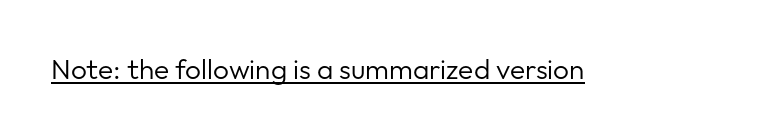
The rendering keeps characters at their native spacing. Is the stroke heavy? The answer is a plain regular-or-lighter. Ascenders rise straight up at ninety degrees. Honestly, the underline is the first thing you notice here.
